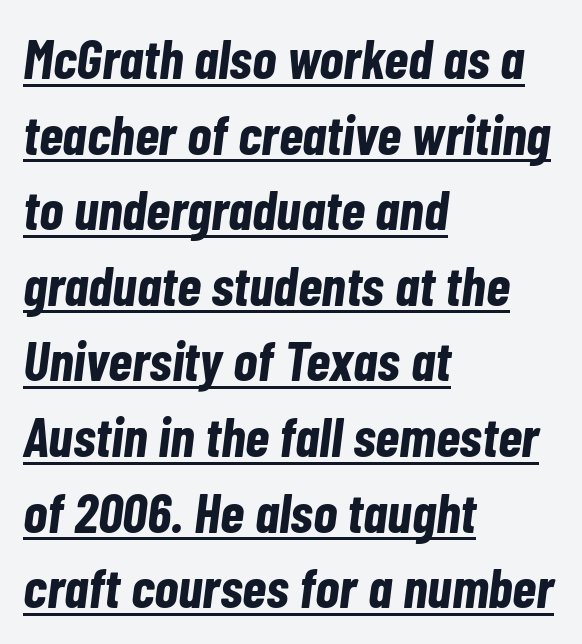
Characters follow at the spacing the type designer built in. Typesetter's note: full bold, strokes at maximum text heaviness. This is oblique type, the kind used for emphasis or titles. This sample carries an underscore along the baseline area.
